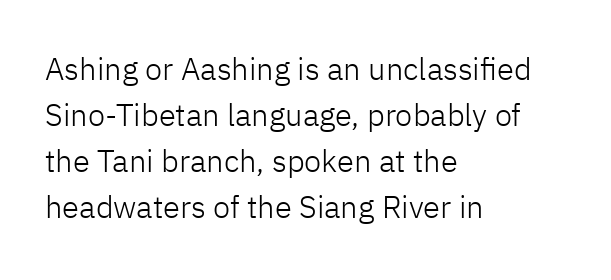
{"serif": "no", "italic": "no", "bold": "no", "weight": "light", "width": "normal", "stroke_contrast": "low", "x_height": "medium", "monospaced": "no", "underline": "no", "align": "left", "line_spacing": "normal", "line_spacing_ratio": 1.48, "letter_spacing": "normal", "letter_spacing_em": 0.0, "glyph_px": 31}
